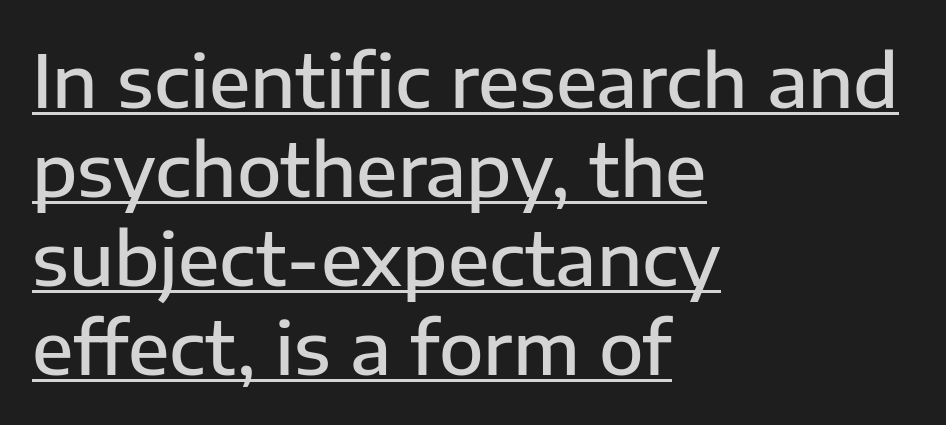
Q: Is the text bold? A: Semi-bold.
Q: Is the text italic (slanted)? A: No, it is upright.
Q: Is the typeface a serif or a sans-serif typeface? A: Sans-serif.
Q: Is the text underlined? A: Yes.
Q: How is the paragraph aligned? A: Left-aligned.
Q: Is the spacing between letters normal or unusually wide? A: Normal.
Q: Width (condensed, normal, or wide)? A: Normal.
Q: Stroke contrast? A: Low.
Q: x-height? A: Medium.
Q: Monospaced? A: No.
